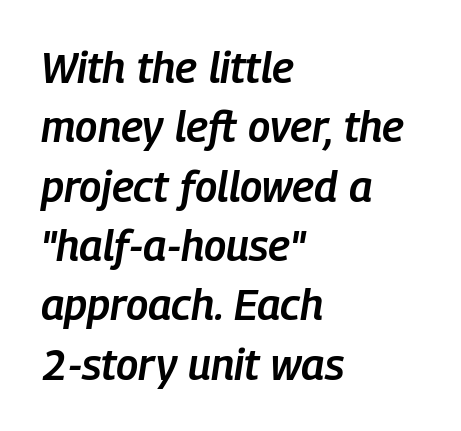
One glance says typical: line gaps are just what's usual. A classic flush-left, rag-right setting is used for this passage. The letters are slanted; this is an italic face. The letterforms sit shoulder to shoulder at normal distance. Nobody drew a line under any word here.
